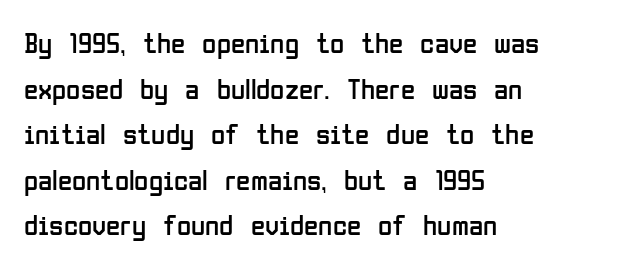
The axis of the letterforms is exactly vertical. Standard letterfit; no display-style spreading of the glyphs. Visually the block forms a straight wall on the left and a jagged coastline on the right. The letterforms sit at book weight or below. Descenders are the only things crossing below the line.
